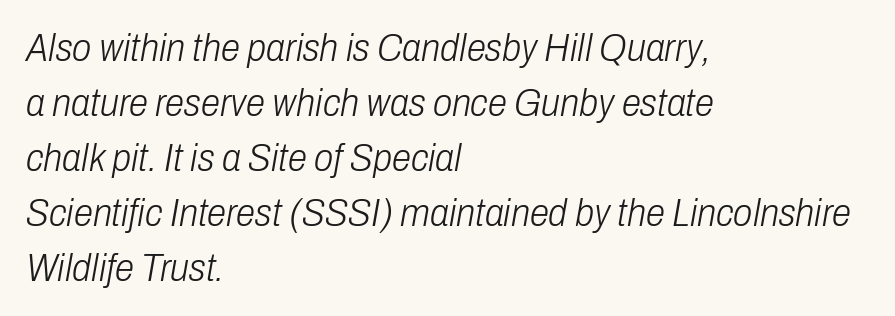
This sample is left-justified, so line endings fall wherever the words run out. Caption: face not bold, strokes unweighted. The typography opts for an oblique posture over an upright one. Successive baselines arrive at the customary interval. Students, note that the glyphs here touch the page at normal intervals.
